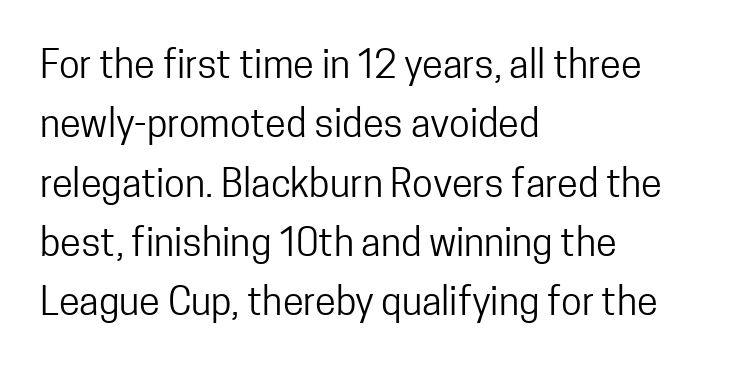
Q: Is the text bold? A: No.
Q: Is the text italic (slanted)? A: No, it is upright.
Q: Is the typeface a serif or a sans-serif typeface? A: Sans-serif.
Q: Is the text underlined? A: No.
Q: How is the paragraph aligned? A: Left-aligned.
Q: Is the spacing between letters normal or unusually wide? A: Normal.
Q: Is the spacing between lines tight, normal or loose? A: Normal.
Q: Width (condensed, normal, or wide)? A: Condensed.
Q: Stroke contrast? A: Low.
Q: x-height? A: Medium.
Q: Monospaced? A: No.
